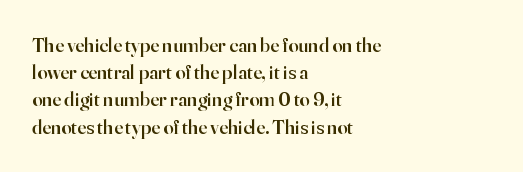
Q: Is the text bold? A: Semi-bold.
Q: Is the text italic (slanted)? A: No, it is upright.
Q: Is the text underlined? A: No.
Q: How is the paragraph aligned? A: Left-aligned.
Q: Is the spacing between letters normal or unusually wide? A: Normal.
Q: Is the spacing between lines tight, normal or loose? A: Normal.
